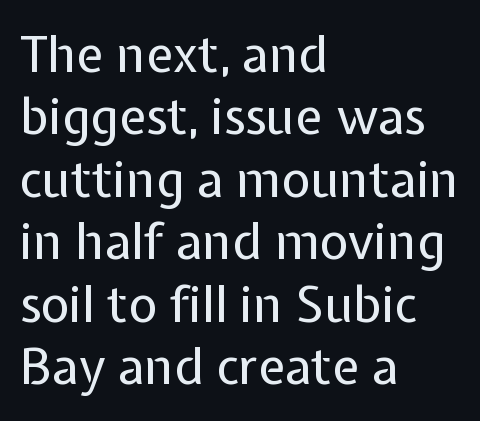
Q: Is the text bold? A: No.
Q: Is the text italic (slanted)? A: No, it is upright.
Q: Is the typeface a serif or a sans-serif typeface? A: Sans-serif.
Q: Is the text underlined? A: No.
Q: How is the paragraph aligned? A: Left-aligned.
Q: Is the spacing between letters normal or unusually wide? A: Normal.
Q: Is the spacing between lines tight, normal or loose? A: Normal.
Q: Width (condensed, normal, or wide)? A: Normal.
Q: Stroke contrast? A: Low.
Q: x-height? A: Medium.
Q: Monospaced? A: No.
